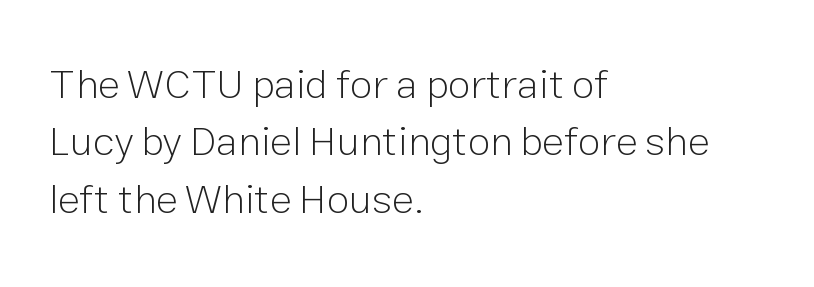
The letterforms sit at book weight or below. Inter-character spacing is left at the font's built-in metrics. This is the regular roman posture of the typeface. This is sans-serif lettering, the kind often seen on screens and signage. Descenders are the only things crossing below the line.
